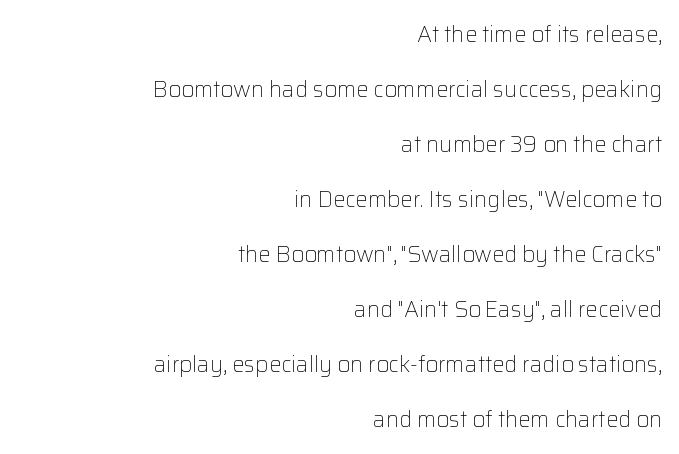
The image shows 22 px text type, upright; set right-aligned, loose line spacing (2.5x), normal letter spacing, not underlined.
